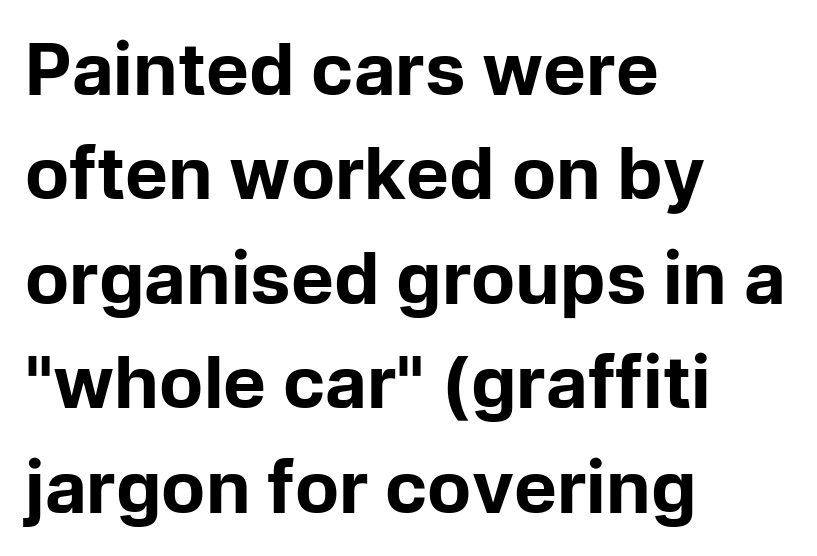
The image shows 72 px bold sans-serif type, upright; set left-aligned, normal line spacing (1.45x), normal letter spacing, not underlined; low stroke contrast and a medium x-height.
